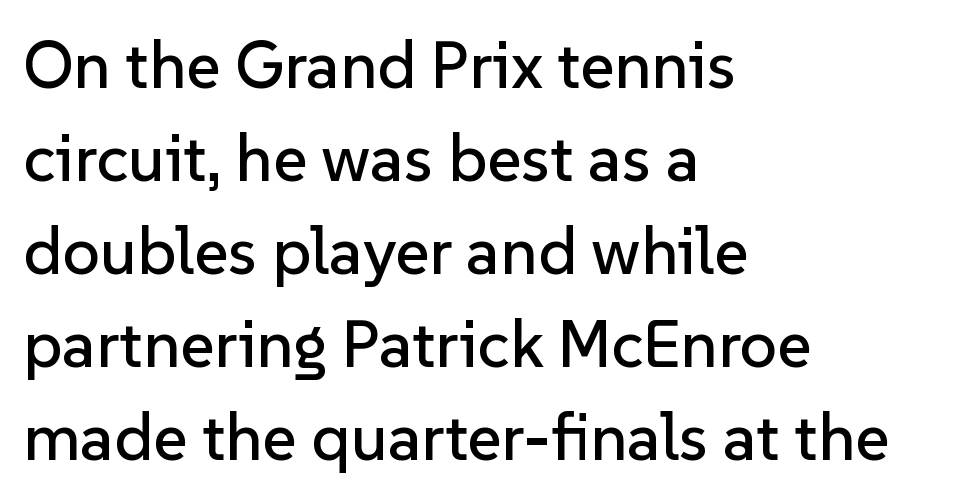
Note: no serifs on the glyphs. Standard letterfit; no display-style spreading of the glyphs. How would I describe the line gaps? Plain and ordinary. Is the block centered? No — it sits flush against the left margin. The lettering holds an erect, upright posture throughout.
